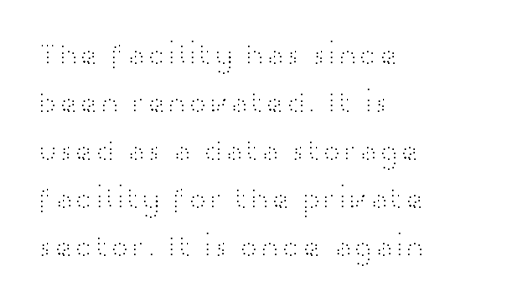
The axis of the letterforms is exactly vertical. Left-aligned paragraph, ragged on the right. Is this a sans? Yes — the strokes have no serifs. The designer left line spacing at the default.
